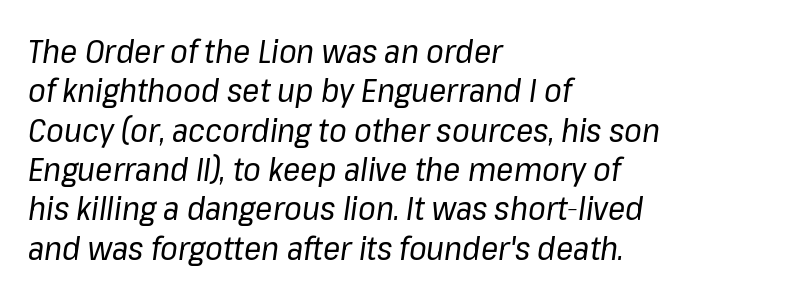
Q: Is the text bold? A: No.
Q: Is the text italic (slanted)? A: Yes, it leans right by about 8 degrees.
Q: Is the text underlined? A: No.
Q: How is the paragraph aligned? A: Left-aligned.
Q: Is the spacing between letters normal or unusually wide? A: Normal.
Q: Width (condensed, normal, or wide)? A: Normal.
Q: Stroke contrast? A: Low.
Q: x-height? A: Medium.
Q: Monospaced? A: No.
